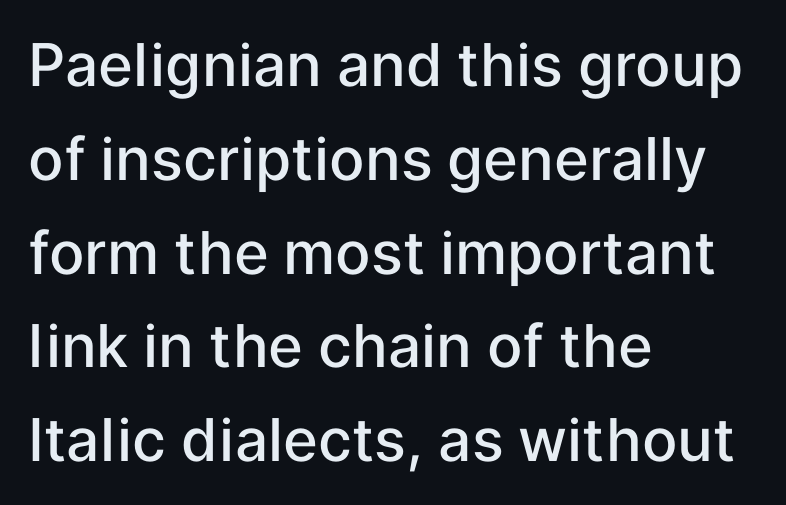
Q: Is the text bold? A: Semi-bold.
Q: Is the text italic (slanted)? A: No, it is upright.
Q: Is the typeface a serif or a sans-serif typeface? A: Sans-serif.
Q: Is the text underlined? A: No.
Q: How is the paragraph aligned? A: Left-aligned.
Q: Is the spacing between letters normal or unusually wide? A: Normal.
Q: Is the spacing between lines tight, normal or loose? A: Normal.
Q: Width (condensed, normal, or wide)? A: Normal.
Q: Stroke contrast? A: Low.
Q: x-height? A: Medium.
Q: Monospaced? A: No.
